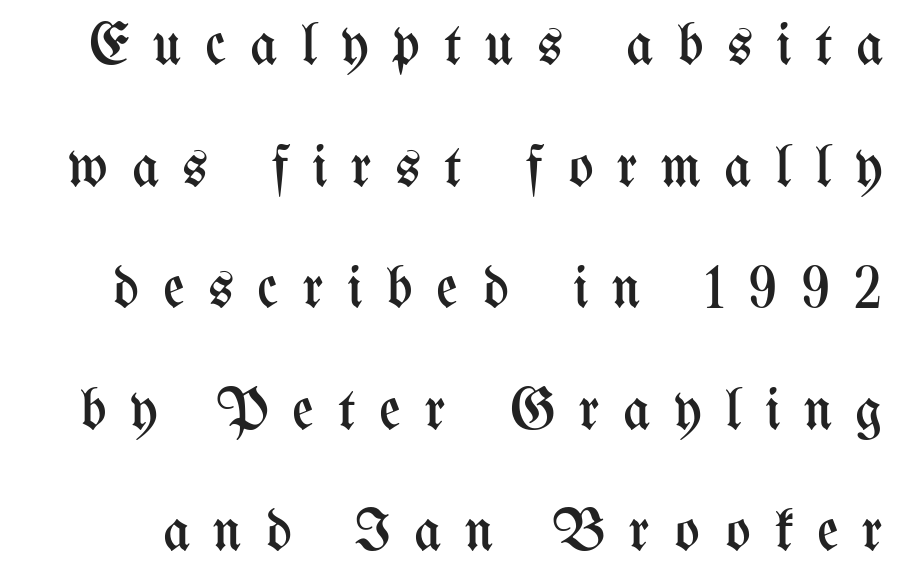
Designer's note — italics off, roman on. You could not count columns in this text — the font is proportionally spaced. Leading: increased. Weight class: somewhere from thin through regular.
